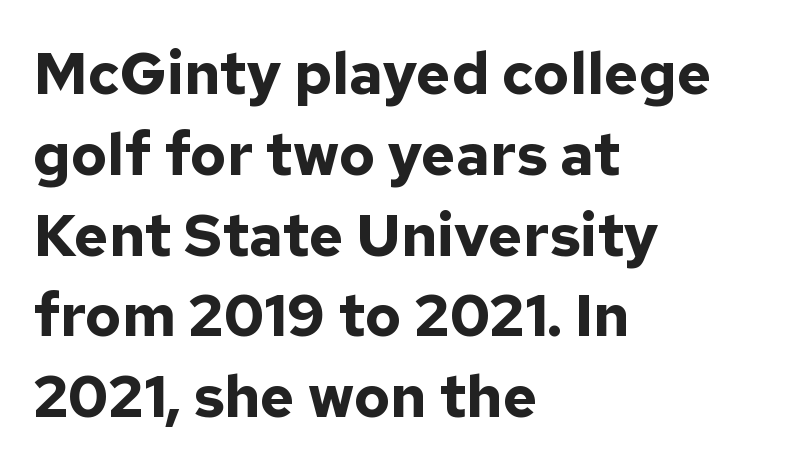
Q: Is the text bold? A: Yes.
Q: Is the text italic (slanted)? A: No, it is upright.
Q: Is the typeface a serif or a sans-serif typeface? A: Sans-serif.
Q: Is the text underlined? A: No.
Q: How is the paragraph aligned? A: Left-aligned.
Q: Is the spacing between letters normal or unusually wide? A: Normal.
Q: Is the spacing between lines tight, normal or loose? A: Normal.
Q: Width (condensed, normal, or wide)? A: Normal.
Q: Stroke contrast? A: Low.
Q: x-height? A: Medium.
Q: Monospaced? A: No.
